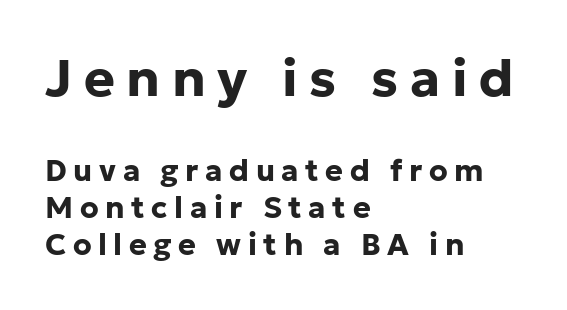
{"serif": "no", "italic": "no", "bold": "yes", "weight": "bold", "width": "normal", "stroke_contrast": "low", "x_height": "medium", "monospaced": "no", "underline": "no", "align": "left", "line_spacing_ratio": 1.24, "letter_spacing": "wide", "letter_spacing_em": 0.22, "larger_block": "first", "size_ratio": 1.73, "glyph_px": 52}
